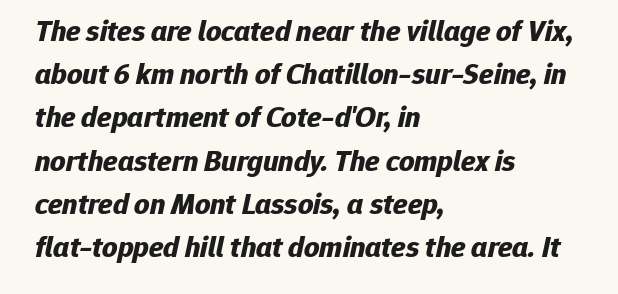
The image shows 30 px bold type, italic (leaning right); set left-aligned, normal line spacing (1.44x), normal letter spacing, not underlined; low stroke contrast and a medium x-height.
